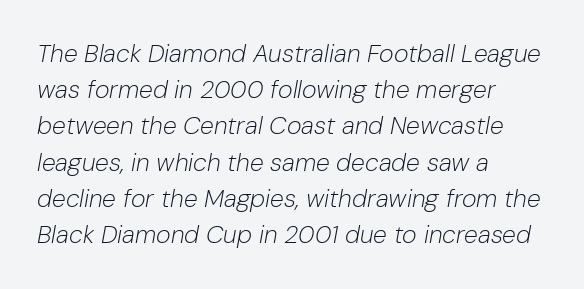
Slant detected: the letters are inclined. Successive baselines arrive at the customary interval. Underline: absent. These lines keep a tight, regular rhythm from letter to letter.
